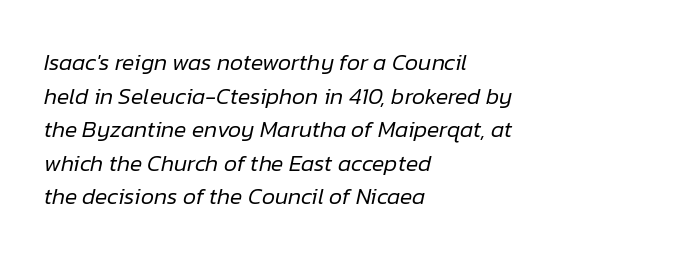
Has an underline been added? It has not. Does the leading feel generous? No, just average. The gaps between neighbouring characters are ordinary and unremarkable. Caption: multi-line text, flush left, ragged right.
